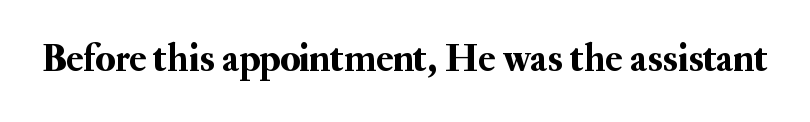
Q: Is the text italic (slanted)? A: No, it is upright.
Q: Is the typeface a serif or a sans-serif typeface? A: Serif.
Q: Is the text underlined? A: No.
Q: Is the spacing between letters normal or unusually wide? A: Normal.
Q: Width (condensed, normal, or wide)? A: Normal.
Q: Stroke contrast? A: Medium.
Q: x-height? A: Small.
Q: Monospaced? A: No.
